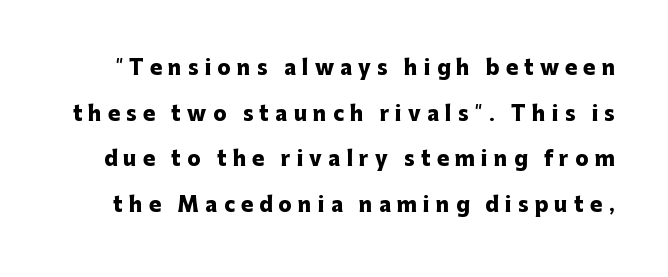
{"italic": "no", "bold": "yes", "underline": "no", "line_spacing": "loose", "line_spacing_ratio": 2.28, "letter_spacing": "wide", "letter_spacing_em": 0.31, "glyph_px": 20}
